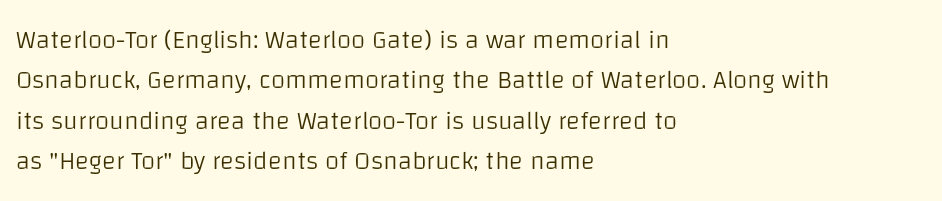
{"italic": "no", "bold": "no", "underline": "no", "align": "left", "line_spacing": "normal", "line_spacing_ratio": 1.55, "letter_spacing": "normal", "letter_spacing_em": 0.0, "glyph_px": 26}
